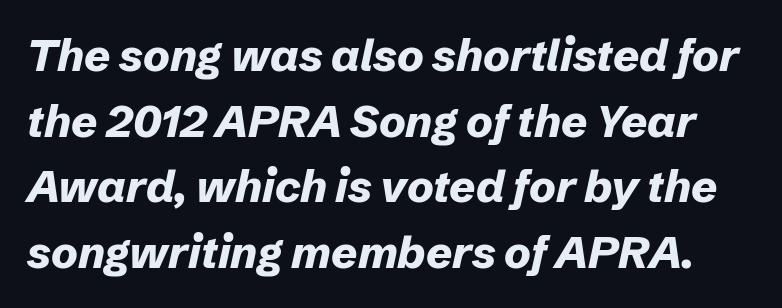
{"italic": "yes", "lean": "right", "slant_degrees": 12, "bold": "yes", "weight": "bold", "width": "normal", "stroke_contrast": "low", "x_height": "medium", "monospaced": "no", "underline": "no", "line_spacing": "normal", "line_spacing_ratio": 1.46, "letter_spacing": "normal", "letter_spacing_em": 0.0, "glyph_px": 45}
